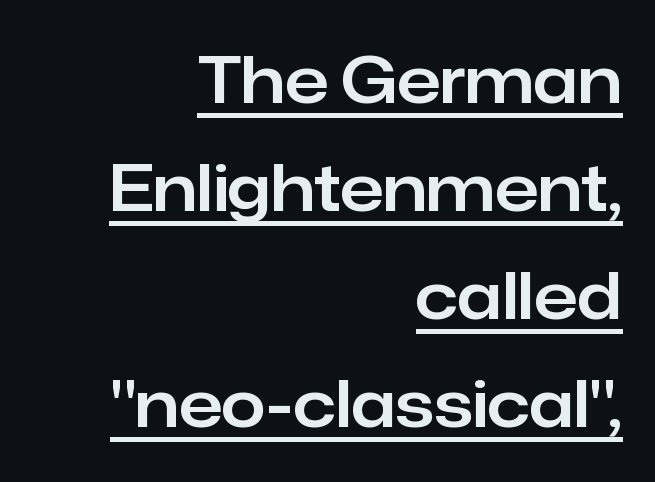
{"serif": "no", "italic": "no", "width": "normal", "stroke_contrast": "low", "x_height": "medium", "monospaced": "no", "underline": "yes", "align": "right", "line_spacing": "normal", "line_spacing_ratio": 1.69, "letter_spacing": "normal", "letter_spacing_em": 0.0, "glyph_px": 64}
